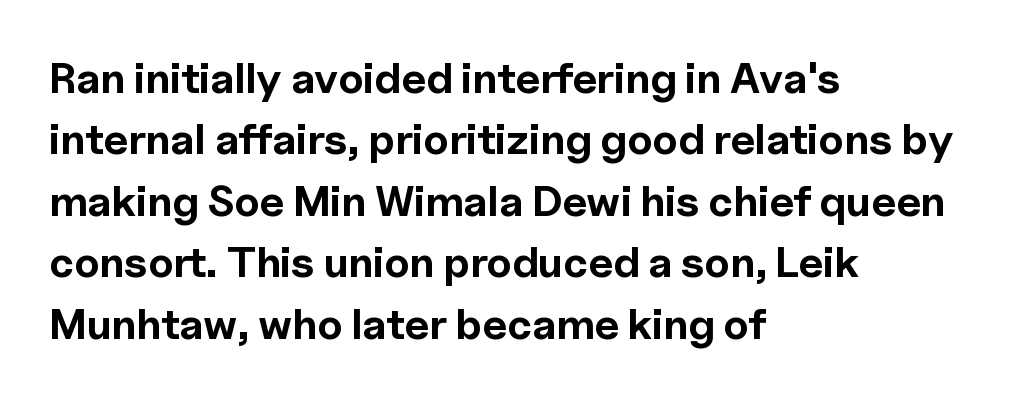
Q: Is the text bold? A: Yes.
Q: Is the text italic (slanted)? A: No, it is upright.
Q: Is the typeface a serif or a sans-serif typeface? A: Sans-serif.
Q: Is the text underlined? A: No.
Q: How is the paragraph aligned? A: Left-aligned.
Q: Is the spacing between letters normal or unusually wide? A: Normal.
Q: Is the spacing between lines tight, normal or loose? A: Normal.
Q: Width (condensed, normal, or wide)? A: Normal.
Q: x-height? A: Medium.
Q: Monospaced? A: No.
